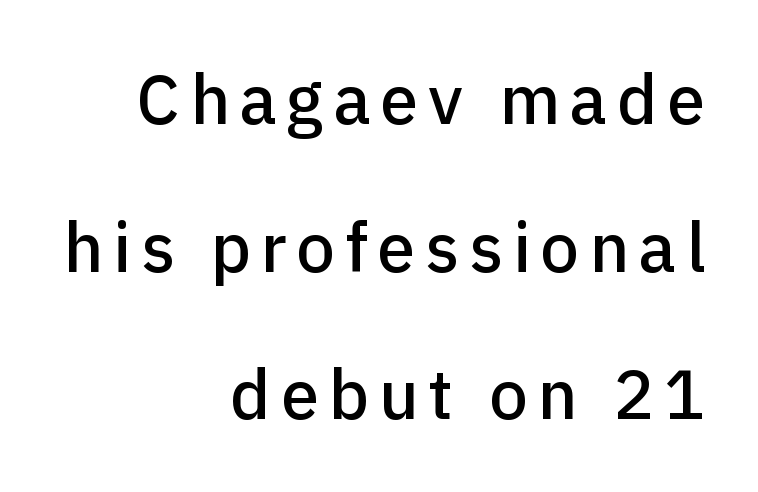
{"serif": "no", "italic": "no", "width": "normal", "stroke_contrast": "low", "x_height": "medium", "monospaced": "no", "underline": "no", "align": "right", "line_spacing": "loose", "line_spacing_ratio": 2.14, "glyph_px": 69}
